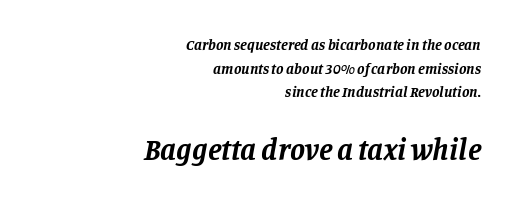
This rendering leaves character spacing at its baseline value. Stroke terminals: seriffed. The specimen omits any rule beneath the text block's lines. These lines were composed using italics. Students, observe: this is what conventionally led text looks like.
